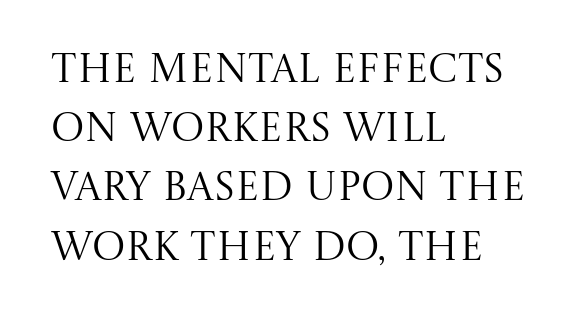
Words float on clear page, feet unadorned. Note the varied advance widths — an 'i' is clearly narrower than an 'm'. Weight: not bold — regular or lighter. Vertical spacing — default. Visually the block forms a straight wall on the left and a jagged coastline on the right.
